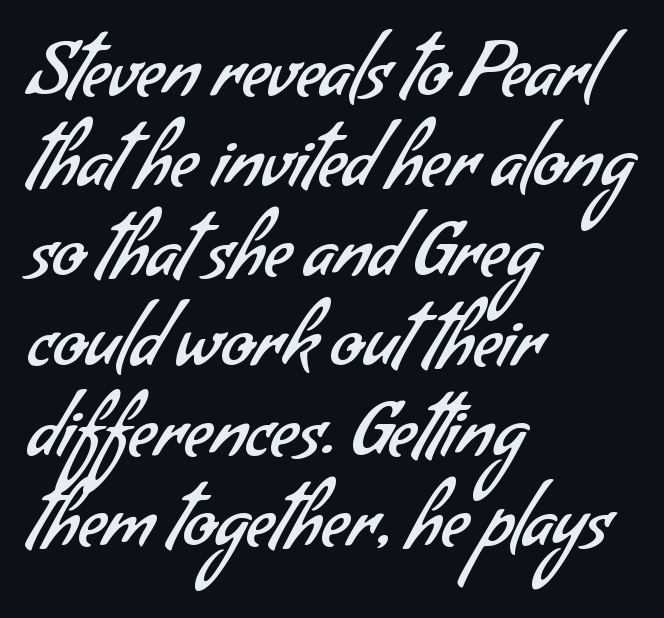
{"serif": "no", "bold": "no", "weight": "regular", "width": "normal", "stroke_contrast": "low", "x_height": "small", "monospaced": "no", "underline": "no", "align": "left", "line_spacing_ratio": 1.2, "letter_spacing": "normal", "letter_spacing_em": 0.0, "glyph_px": 75}
